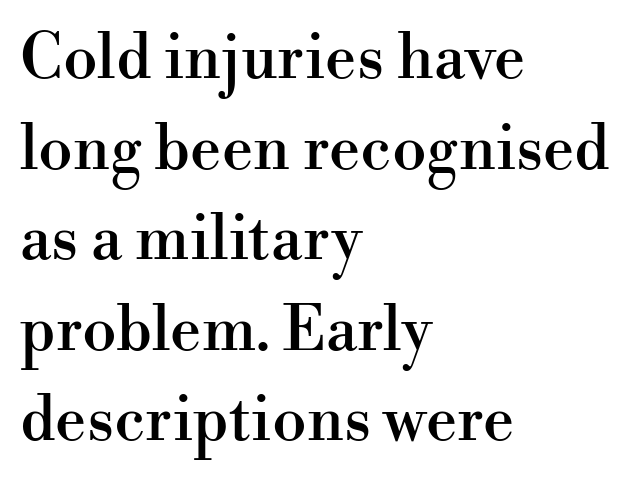
Q: Is the text italic (slanted)? A: No, it is upright.
Q: Is the typeface a serif or a sans-serif typeface? A: Serif.
Q: Is the text underlined? A: No.
Q: How is the paragraph aligned? A: Left-aligned.
Q: Is the spacing between letters normal or unusually wide? A: Normal.
Q: Is the spacing between lines tight, normal or loose? A: Normal.
Q: Width (condensed, normal, or wide)? A: Normal.
Q: Stroke contrast? A: High.
Q: x-height? A: Small.
Q: Monospaced? A: No.
